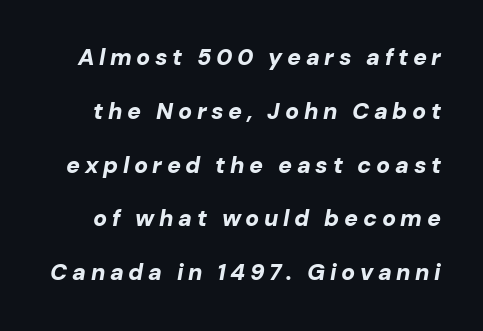
Q: Is the text bold? A: Yes.
Q: Is the text italic (slanted)? A: Yes, it leans right by about 10 degrees.
Q: Is the text underlined? A: No.
Q: Is the spacing between letters normal or unusually wide? A: Unusually wide.
Q: Is the spacing between lines tight, normal or loose? A: Loose.
